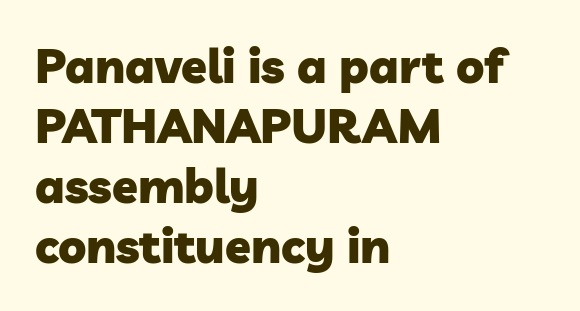
The image shows 47 px heavy sans-serif type; set left-aligned, normal line spacing (1.28x), normal letter spacing, not underlined; low stroke contrast and a medium x-height.
